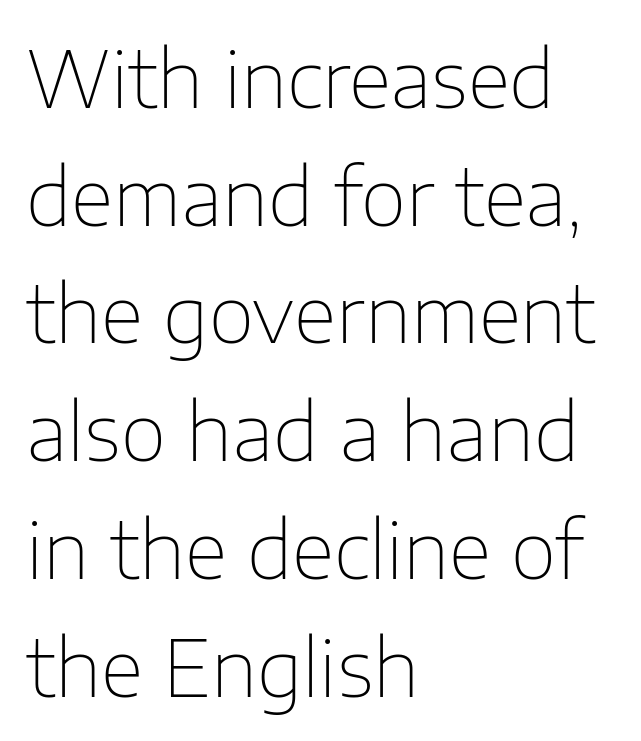
The image shows 79 px thin sans-serif type, upright; set left-aligned, normal line spacing (1.49x), normal letter spacing, not underlined; low stroke contrast and a medium x-height.
